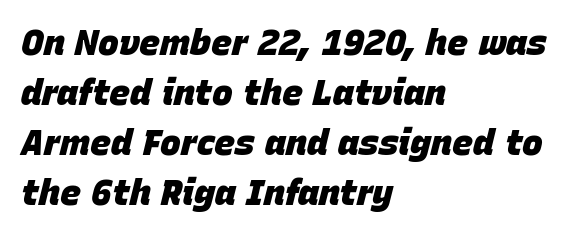
{"italic": "yes", "lean": "right", "slant_degrees": 15, "bold": "yes", "weight": "heavy", "width": "normal", "stroke_contrast": "low", "x_height": "large", "monospaced": "no", "underline": "no", "align": "left", "line_spacing": "normal", "line_spacing_ratio": 1.43, "letter_spacing": "normal", "letter_spacing_em": 0.0, "glyph_px": 35}
